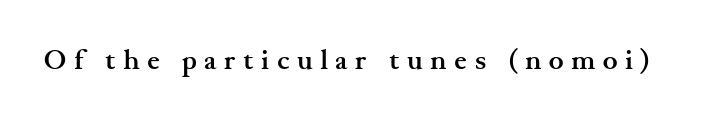
{"serif": "yes", "italic": "no", "bold": "yes", "weight": "semibold", "width": "wide", "stroke_contrast": "medium", "x_height": "small", "monospaced": "no", "underline": "no", "letter_spacing": "wide", "letter_spacing_em": 0.27, "glyph_px": 28}
